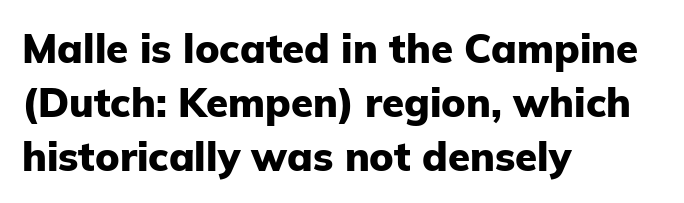
Q: Is the text bold? A: Yes.
Q: Is the text italic (slanted)? A: No, it is upright.
Q: Is the typeface a serif or a sans-serif typeface? A: Sans-serif.
Q: Is the text underlined? A: No.
Q: How is the paragraph aligned? A: Left-aligned.
Q: Is the spacing between letters normal or unusually wide? A: Normal.
Q: Is the spacing between lines tight, normal or loose? A: Normal.
Q: Width (condensed, normal, or wide)? A: Normal.
Q: Stroke contrast? A: Low.
Q: x-height? A: Medium.
Q: Monospaced? A: No.
